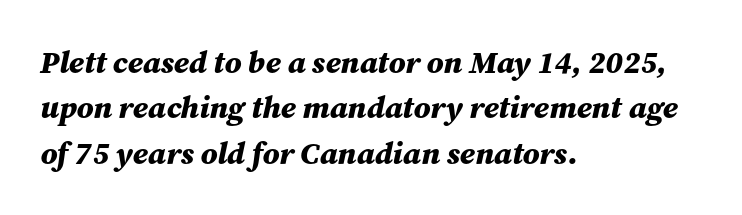
The image shows 31 px bold type, italic (leaning right); set left-aligned, normal line spacing (1.46x), normal letter spacing, not underlined; medium stroke contrast and a medium x-height.
